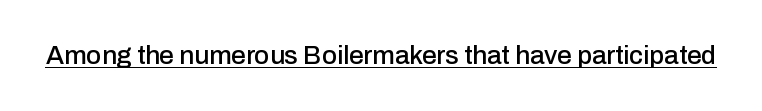
{"italic": "no", "underline": "yes", "letter_spacing": "normal", "letter_spacing_em": 0.0, "glyph_px": 26}
